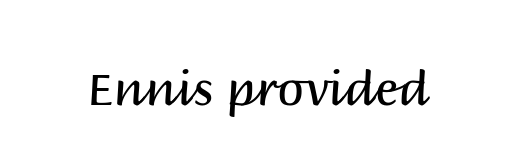
Q: Is the text bold? A: No.
Q: Is the text italic (slanted)? A: Yes.
Q: Is the typeface a serif or a sans-serif typeface? A: Sans-serif.
Q: Is the text underlined? A: No.
Q: Is the spacing between letters normal or unusually wide? A: Normal.
Q: Width (condensed, normal, or wide)? A: Normal.
Q: Stroke contrast? A: Medium.
Q: x-height? A: Large.
Q: Monospaced? A: No.
